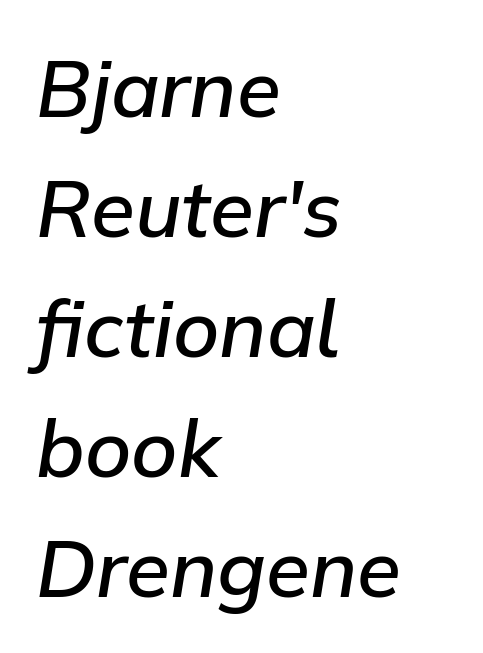
{"italic": "yes", "lean": "right", "slant_degrees": 9, "bold": "semi", "weight": "semibold", "width": "normal", "stroke_contrast": "low", "x_height": "medium", "monospaced": "no", "underline": "no", "align": "left", "line_spacing": "normal", "line_spacing_ratio": 1.5, "letter_spacing": "normal", "letter_spacing_em": 0.0, "glyph_px": 80}
